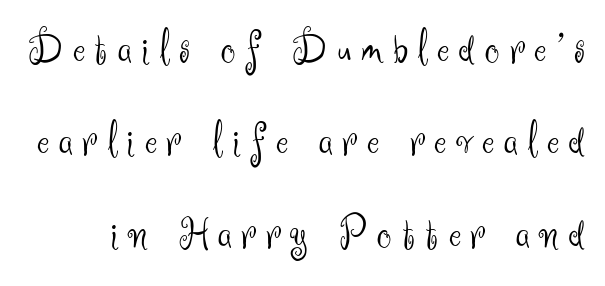
How would I describe the line gaps? Wide and relaxed. You could not count columns in this text — the font is proportionally spaced. I'd call this a sans setting — the letters go barefoot. The string is rendered with underlining switched off.
